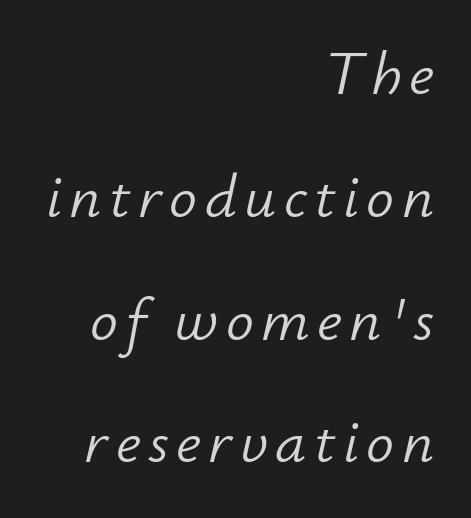
{"italic": "yes", "lean": "right", "slant_degrees": 12, "bold": "no", "weight": "light", "width": "normal", "stroke_contrast": "low", "x_height": "small", "monospaced": "no", "underline": "no", "align": "right", "line_spacing": "loose", "line_spacing_ratio": 1.98, "glyph_px": 62}
